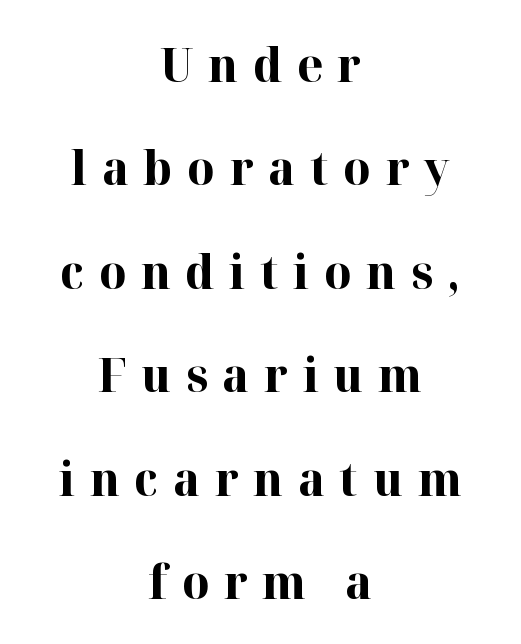
The image shows 47 px bold serif type, upright; set centered, loose line spacing (2.2x), unusually wide letter spacing (+0.31 em), not underlined; high stroke contrast and a medium x-height.
